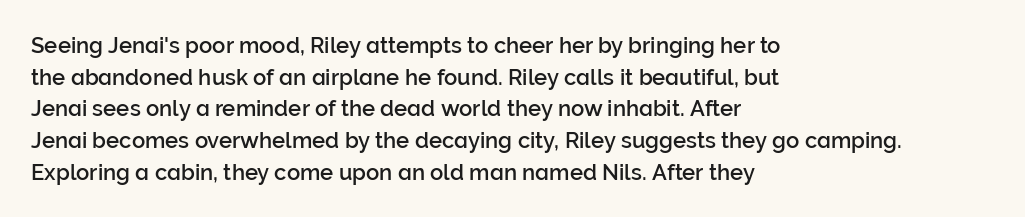
The image shows 22 px text type, upright; set left-aligned, normal line spacing (1.44x), normal letter spacing, not underlined.
